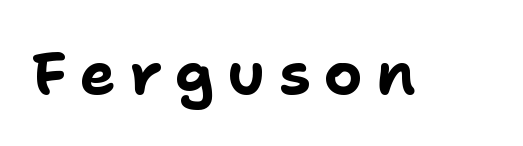
The image shows 60 px bold sans-serif type, upright; set unusually wide letter spacing (+0.22 em), not underlined; low stroke contrast and a medium x-height.
